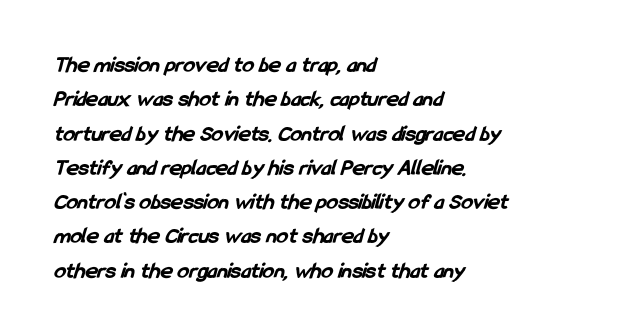
The image shows 23 px bold type; set left-aligned, normal line spacing (1.49x), normal letter spacing, not underlined.
